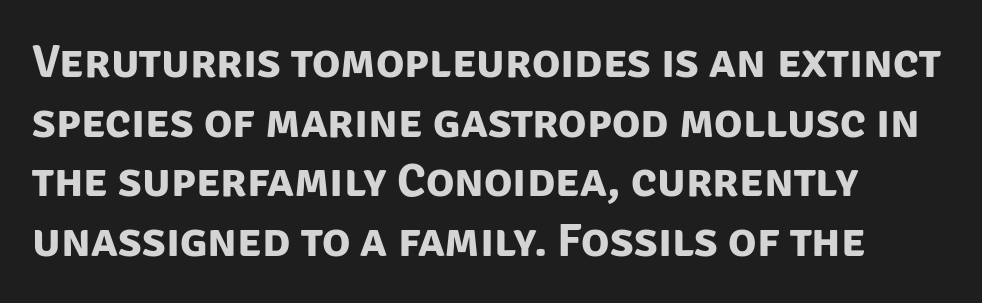
No word sits above an underline. Summary of vertical rhythm: regular, with standard interline spacing. Each letter keeps its own natural width here, so spacing adapts to shape. Plenty of ink on the page — the face is bold. Unlike a traditional serif, this face leaves its strokes unadorned. Look at the tracking — it's just the regular setting, nothing added.
